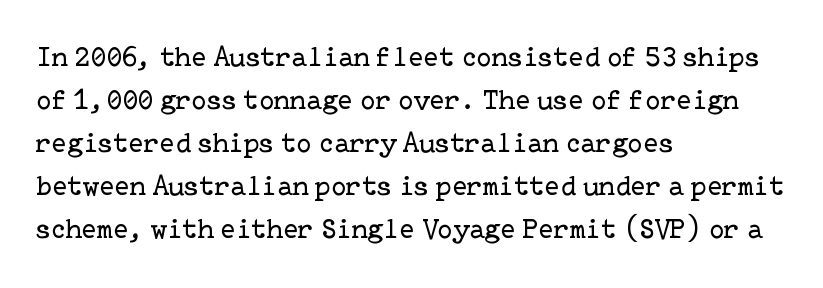
The image shows 28 px regular-weight serif type, upright; set left-aligned, normal line spacing (1.54x), normal letter spacing, not underlined; low stroke contrast and a medium x-height.
